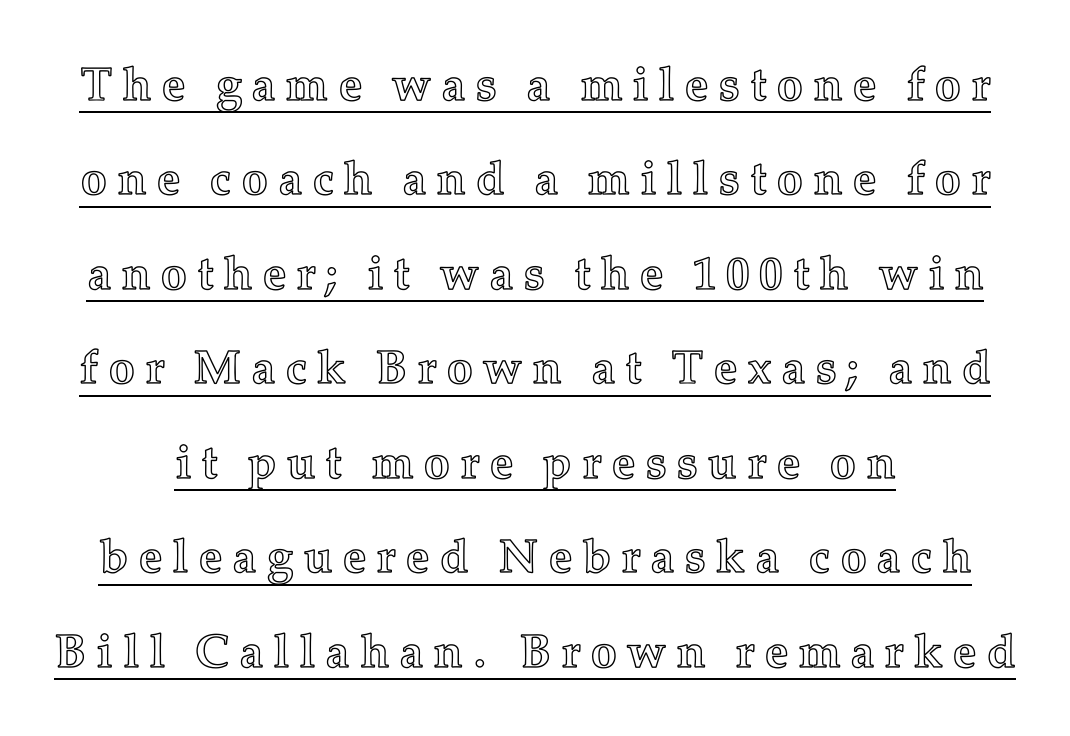
{"italic": "no", "width": "normal", "x_height": "medium", "monospaced": "no", "underline": "yes", "line_spacing": "loose", "line_spacing_ratio": 2.01, "letter_spacing": "wide", "letter_spacing_em": 0.21, "glyph_px": 47}
